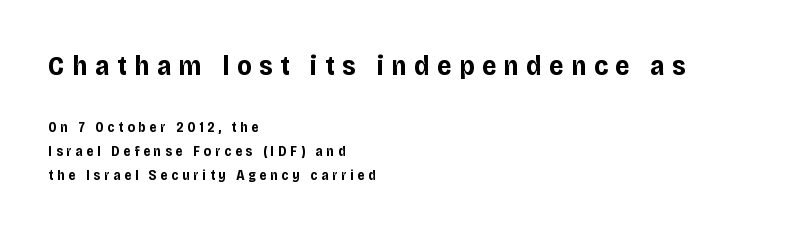
Q: Is the text bold? A: Yes.
Q: Is the text italic (slanted)? A: No, it is upright.
Q: Is the typeface a serif or a sans-serif typeface? A: Sans-serif.
Q: Is the text underlined? A: No.
Q: How is the paragraph aligned? A: Left-aligned.
Q: Is the spacing between letters normal or unusually wide? A: Unusually wide.
Q: Which block of text is set in a larger size, the first (top) or the second (bottom)? A: The first (top) one.
Q: Width (condensed, normal, or wide)? A: Normal.
Q: Stroke contrast? A: Low.
Q: x-height? A: Large.
Q: Monospaced? A: No.
